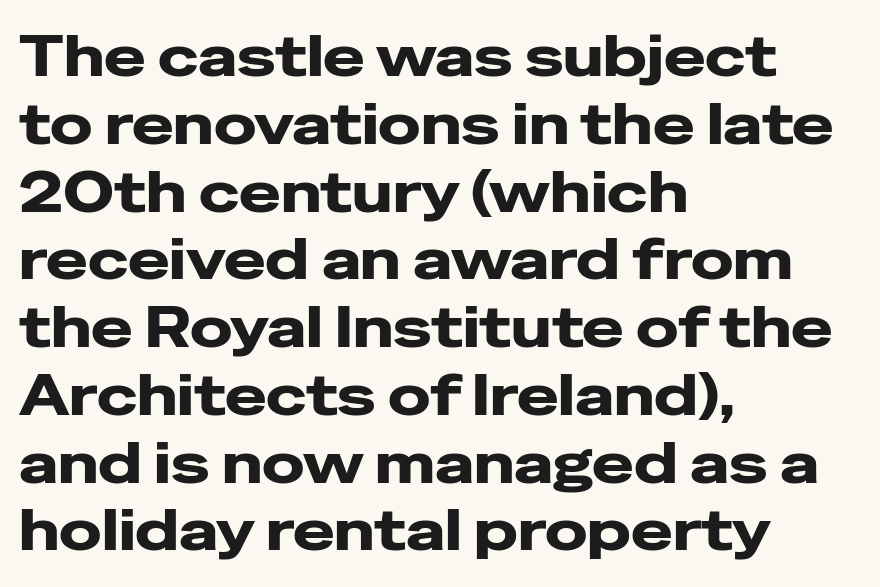
The image shows 56 px heavy, wide sans-serif type, upright; set left-aligned, line spacing 1.21x, normal letter spacing, not underlined; low stroke contrast and a medium x-height.
